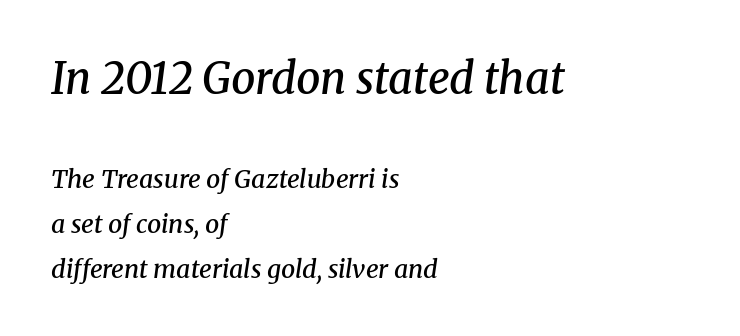
Q: Is the text bold? A: Semi-bold.
Q: Is the text italic (slanted)? A: Yes, it leans right by about 8 degrees.
Q: Is the typeface a serif or a sans-serif typeface? A: Serif.
Q: Is the text underlined? A: No.
Q: How is the paragraph aligned? A: Left-aligned.
Q: Is the spacing between letters normal or unusually wide? A: Normal.
Q: Which block of text is set in a larger size, the first (top) or the second (bottom)? A: The first (top) one.
Q: Width (condensed, normal, or wide)? A: Normal.
Q: Stroke contrast? A: Medium.
Q: x-height? A: Medium.
Q: Monospaced? A: No.
